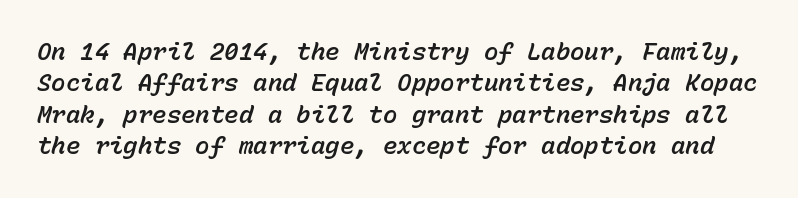
The image shows 24 px text type, italic (leaning right); set normal line spacing (1.31x), normal letter spacing, not underlined.
